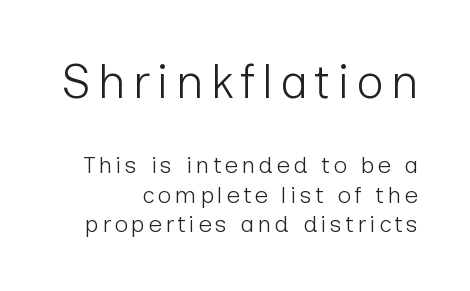
The image shows 48 px light sans-serif type, upright; set right-aligned, line spacing 1.24x, not underlined; the first (top) block is 2.0x larger; low stroke contrast and a medium x-height.
